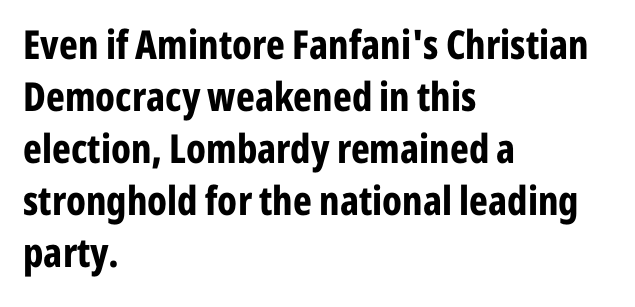
Q: Is the text bold? A: Yes.
Q: Is the text italic (slanted)? A: No, it is upright.
Q: Is the typeface a serif or a sans-serif typeface? A: Sans-serif.
Q: Is the text underlined? A: No.
Q: How is the paragraph aligned? A: Left-aligned.
Q: Is the spacing between letters normal or unusually wide? A: Normal.
Q: Is the spacing between lines tight, normal or loose? A: Normal.
Q: Width (condensed, normal, or wide)? A: Condensed.
Q: Stroke contrast? A: Low.
Q: x-height? A: Medium.
Q: Monospaced? A: No.
